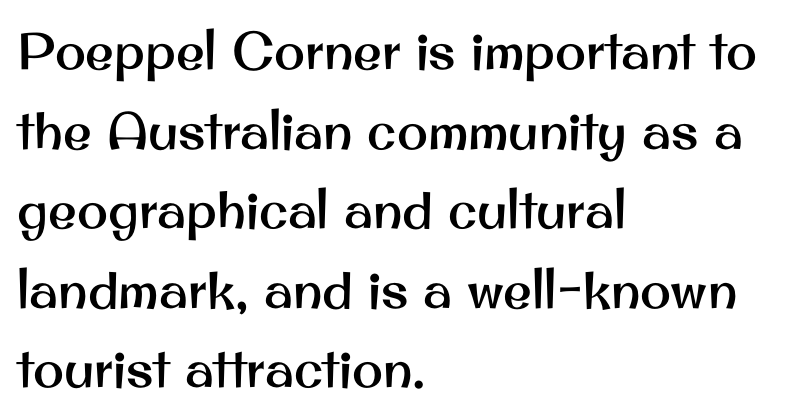
The image shows 52 px sans-serif type, upright; set left-aligned, normal line spacing (1.53x), normal letter spacing, not underlined; medium stroke contrast and a small x-height.
